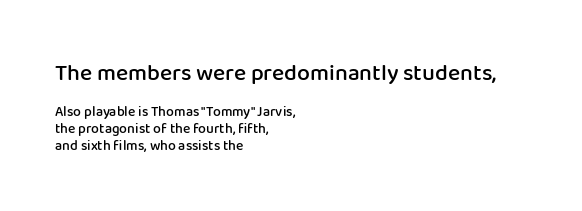
The image shows 23 px text type, upright; set left-aligned, line spacing 1.2x, normal letter spacing, not underlined; the first (top) block is 1.64x larger.
